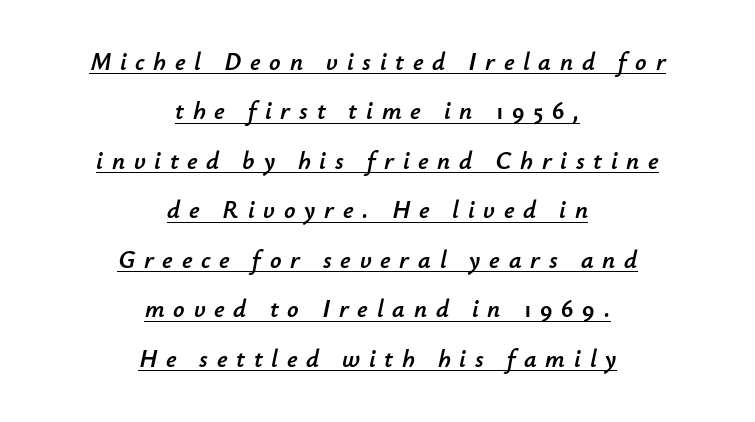
The image shows 25 px text type, italic (leaning right); set centered, loose line spacing (1.98x), unusually wide letter spacing (+0.35 em), underlined.
